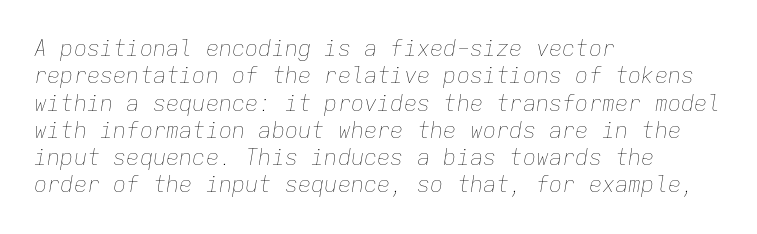
The image shows 22 px text type, italic (leaning right); set left-aligned, line spacing 1.24x, normal letter spacing, not underlined.
